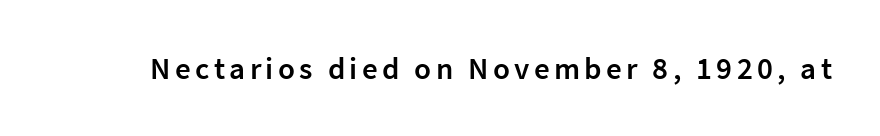
{"serif": "no", "italic": "no", "bold": "semi", "weight": "semibold", "width": "normal", "stroke_contrast": "low", "x_height": "medium", "monospaced": "no", "underline": "no", "glyph_px": 31}
